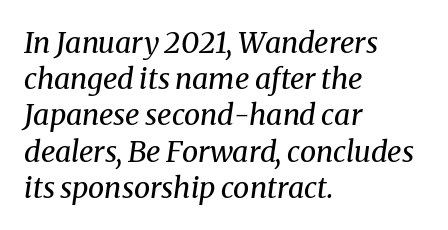
The passage shown is not underscored anywhere. A light-to-regular cut is what we see here. This sample uses plain, unmodified letter spacing. Is the block centered? No — it sits flush against the left margin. Interline gaps are of average width in this sample. Varying glyph widths throughout — classic text-font behaviour.
